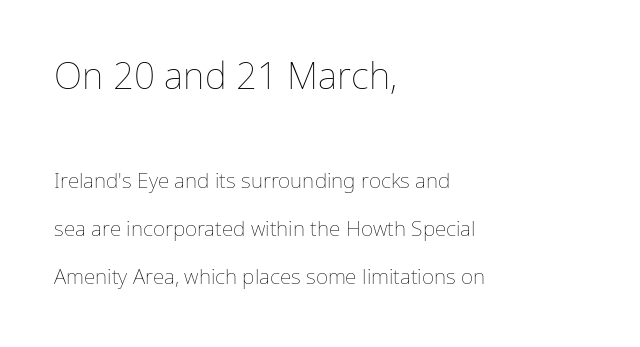
Q: Is the text bold? A: No.
Q: Is the text italic (slanted)? A: No, it is upright.
Q: Is the text underlined? A: No.
Q: How is the paragraph aligned? A: Left-aligned.
Q: Is the spacing between letters normal or unusually wide? A: Normal.
Q: Is the spacing between lines tight, normal or loose? A: Loose.
Q: Which block of text is set in a larger size, the first (top) or the second (bottom)? A: The first (top) one.
Q: Width (condensed, normal, or wide)? A: Normal.
Q: Stroke contrast? A: Low.
Q: x-height? A: Medium.
Q: Monospaced? A: No.
